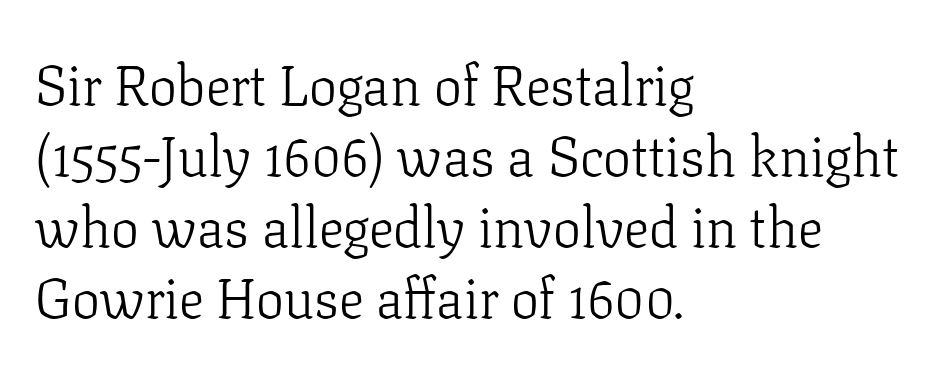
Q: Is the text bold? A: No.
Q: Is the text italic (slanted)? A: No, it is upright.
Q: Is the typeface a serif or a sans-serif typeface? A: Serif.
Q: Is the text underlined? A: No.
Q: How is the paragraph aligned? A: Left-aligned.
Q: Is the spacing between letters normal or unusually wide? A: Normal.
Q: Is the spacing between lines tight, normal or loose? A: Normal.
Q: Width (condensed, normal, or wide)? A: Normal.
Q: Stroke contrast? A: Low.
Q: x-height? A: Medium.
Q: Monospaced? A: No.
